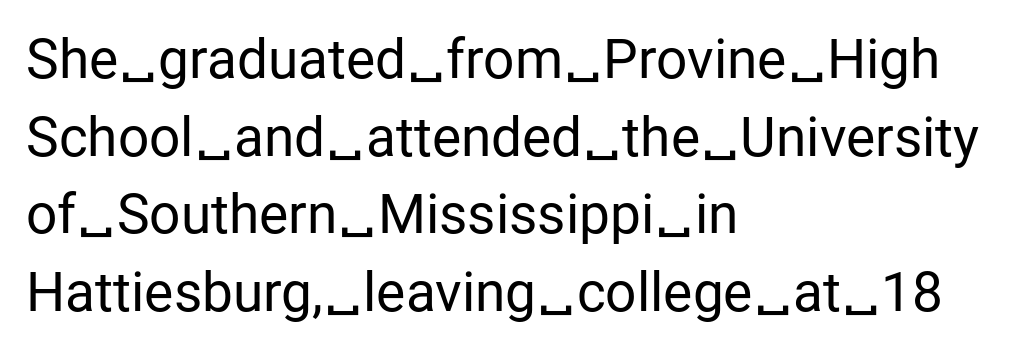
The strokes are not fattened; the text isn't bold. All the whitespace from short lines collects on the right. Each letter keeps its own natural width here, so spacing adapts to shape. Successive baselines arrive at the customary interval.
